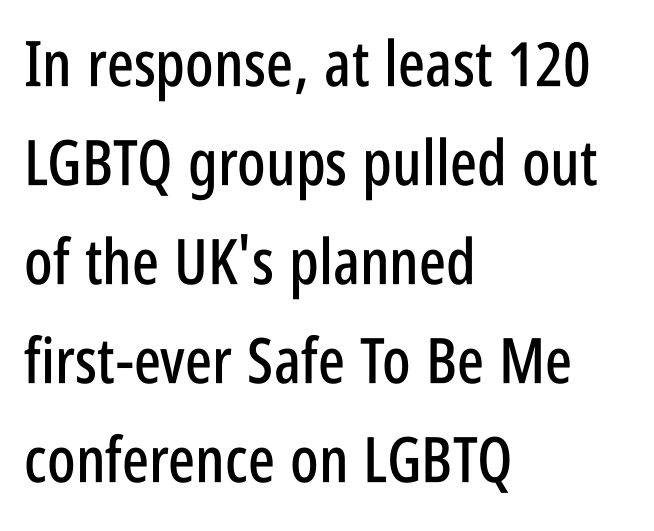
Q: Is the text italic (slanted)? A: No, it is upright.
Q: Is the typeface a serif or a sans-serif typeface? A: Sans-serif.
Q: Is the text underlined? A: No.
Q: How is the paragraph aligned? A: Left-aligned.
Q: Is the spacing between letters normal or unusually wide? A: Normal.
Q: Is the spacing between lines tight, normal or loose? A: Normal.
Q: Width (condensed, normal, or wide)? A: Condensed.
Q: Stroke contrast? A: Low.
Q: x-height? A: Large.
Q: Monospaced? A: No.
